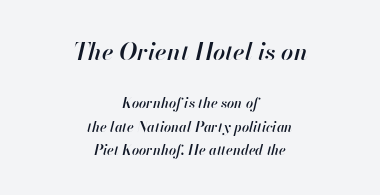
Q: Is the text bold? A: Semi-bold.
Q: Is the text italic (slanted)? A: Yes, it leans right by about 13 degrees.
Q: Is the text underlined? A: No.
Q: How is the paragraph aligned? A: Centered.
Q: Is the spacing between letters normal or unusually wide? A: Normal.
Q: Is the spacing between lines tight, normal or loose? A: Normal.
Q: Which block of text is set in a larger size, the first (top) or the second (bottom)? A: The first (top) one.
